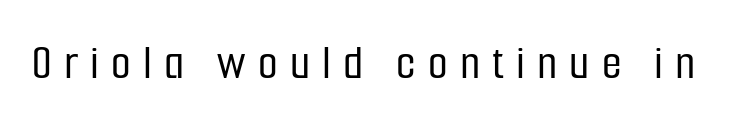
The image shows 51 px condensed sans-serif type, upright; set unusually wide letter spacing (+0.24 em), not underlined; low stroke contrast and a medium x-height.
